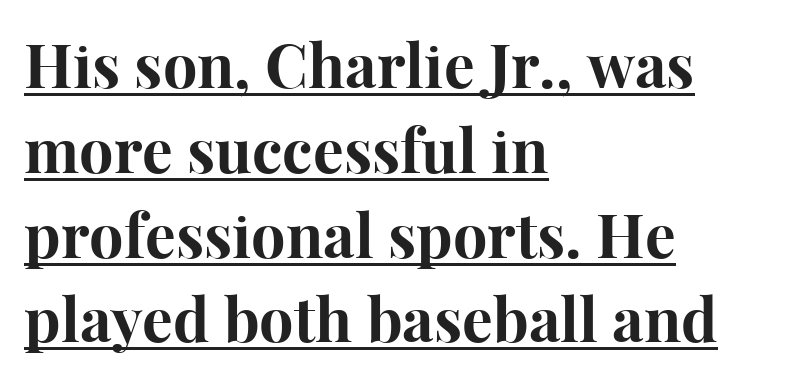
{"serif": "yes", "italic": "no", "bold": "yes", "weight": "bold", "width": "normal", "stroke_contrast": "high", "x_height": "medium", "monospaced": "no", "underline": "yes", "align": "left", "line_spacing": "normal", "line_spacing_ratio": 1.39, "letter_spacing": "normal", "letter_spacing_em": 0.0, "glyph_px": 61}
